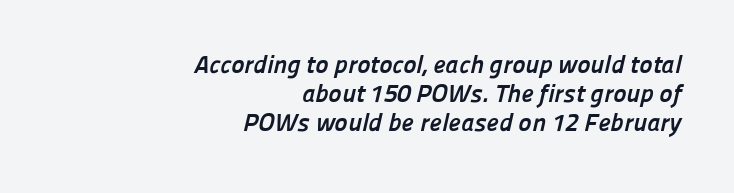
The image shows 25 px bold type; set right-aligned, line spacing 1.17x, normal letter spacing, not underlined.
